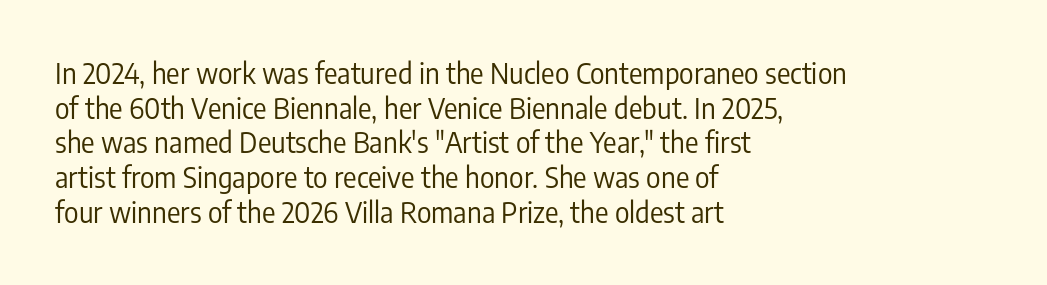
Anything drawn beneath the words? Only blank space. Note the varied advance widths — an 'i' is clearly narrower than an 'm'. Counters stay open thanks to moderate or lighter strokes. The type family on display is of the sans-serif kind.
